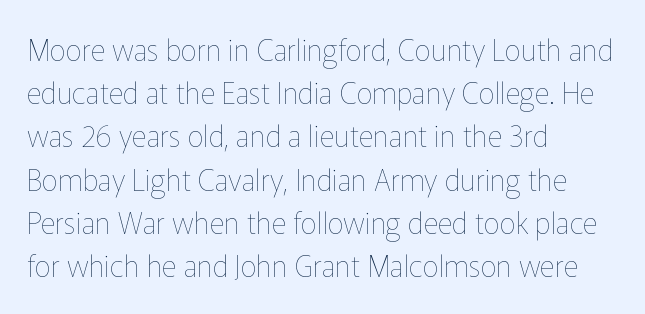
The image shows 29 px thin type, upright; set left-aligned, normal line spacing (1.49x), normal letter spacing, not underlined; low stroke contrast and a medium x-height.
